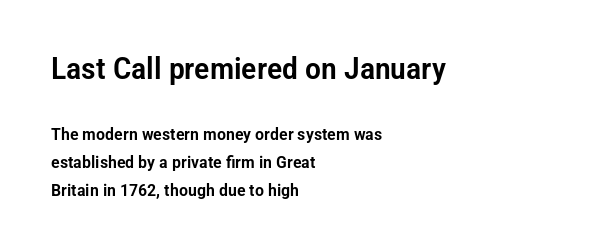
The setting favours the left margin, as ordinary paragraphs usually do. This sample keeps an unexceptional amount of space between lines. The baseline area is clear. The text was rendered using a sans face with plain stroke endings.
